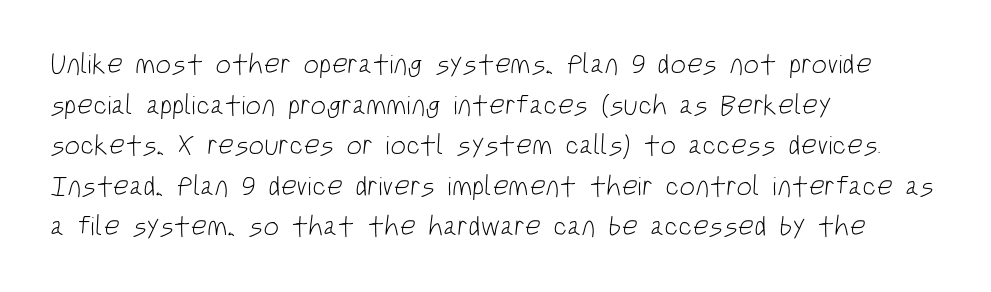
{"serif": "no", "bold": "no", "weight": "light", "width": "condensed", "stroke_contrast": "low", "x_height": "large", "monospaced": "no", "underline": "no", "align": "left", "line_spacing": "normal", "line_spacing_ratio": 1.45, "letter_spacing": "normal", "letter_spacing_em": 0.0, "glyph_px": 28}
